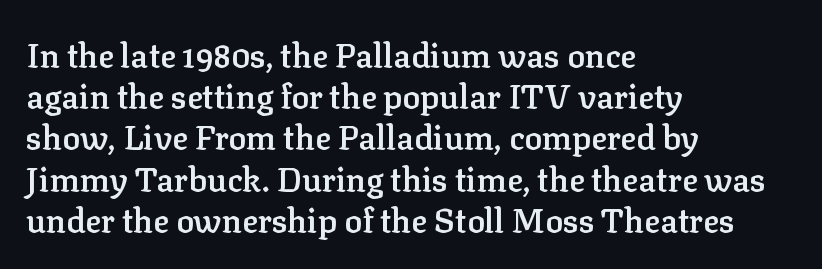
Is the block centered? No — it sits flush against the left margin. Examine the stroke ends and you'll spot serifs. Each letter keeps its own natural width here, so spacing adapts to shape. Unlike italic type, these characters show no tilt at all. The rendering uses a semibold face; strokes are thickened but not to full bold. The type is set solid horizontally, with unmodified tracking.
